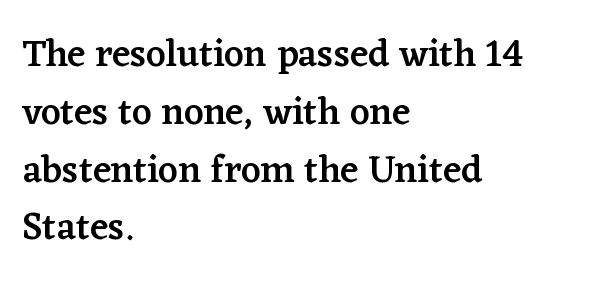
Character widths vary here, with narrow letters taking less room than wide ones. Vertical spacing — default. Horizontal alignment here is leftward, the default for most running prose. Its strokes are somewhat broadened, the hallmark of semibold type.
